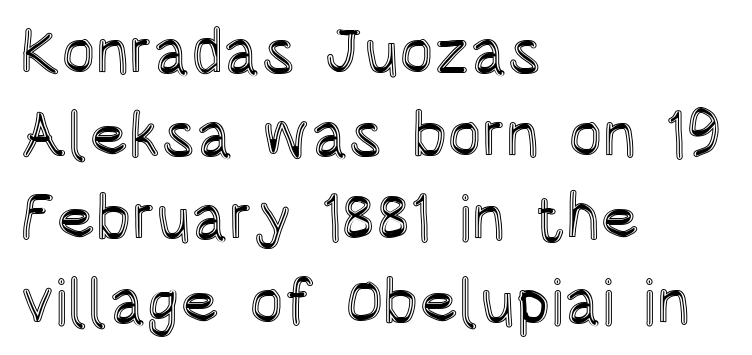
The image shows 64 px condensed type, upright; set left-aligned, normal line spacing (1.3x), normal letter spacing, not underlined; a large x-height.
